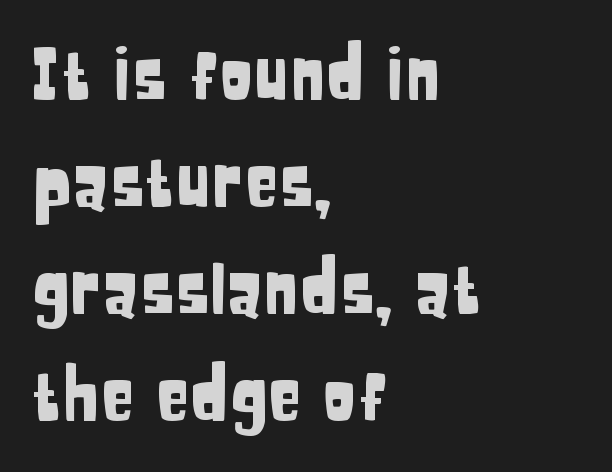
The image shows 70 px condensed sans-serif type, upright; set left-aligned, normal line spacing (1.53x), normal letter spacing, not underlined; low stroke contrast and a large x-height.
